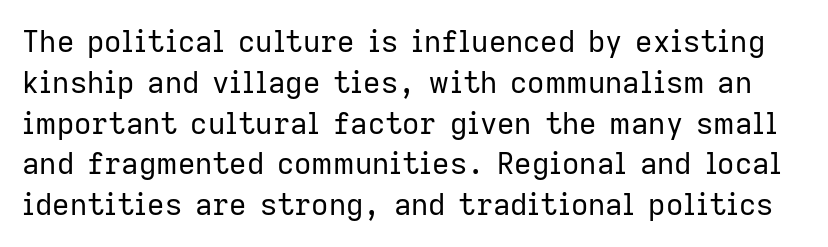
The image shows 30 px regular-weight sans-serif type, upright; set normal line spacing (1.36x), normal letter spacing, not underlined; low stroke contrast and a medium x-height.
